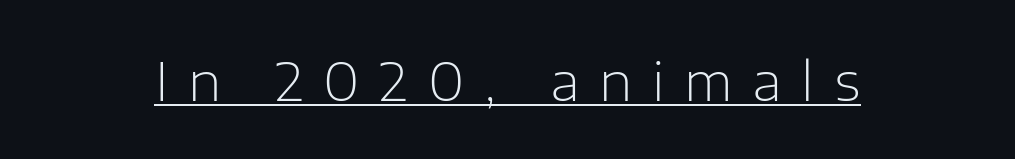
The image shows 53 px light sans-serif type, upright; set unusually wide letter spacing (+0.37 em), underlined; low stroke contrast and a medium x-height.
